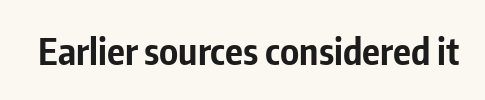
{"serif": "no", "italic": "no", "bold": "yes", "weight": "bold", "width": "condensed", "stroke_contrast": "low", "x_height": "medium", "monospaced": "no", "underline": "no", "letter_spacing": "normal", "letter_spacing_em": 0.0, "glyph_px": 37}
